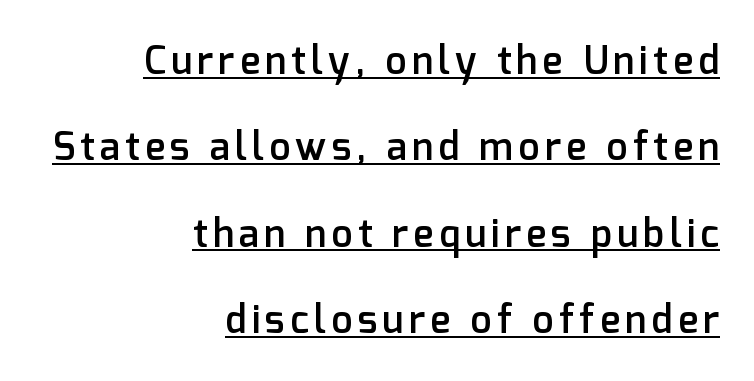
{"serif": "no", "italic": "no", "bold": "semi", "weight": "semibold", "width": "normal", "stroke_contrast": "low", "x_height": "medium", "monospaced": "no", "underline": "yes", "align": "right", "line_spacing": "loose", "line_spacing_ratio": 2.27, "glyph_px": 38}
